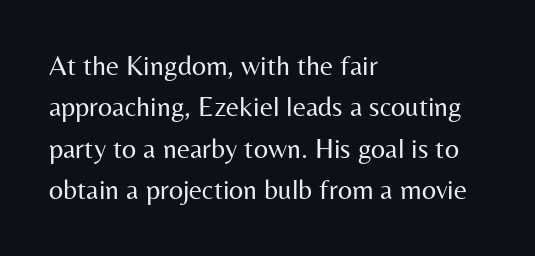
Unlike a traditional serif, this face leaves its strokes unadorned. The passage shown has conventional tracking throughout. Descenders are the only things crossing below the line. The lettering stays uniformly vertical, giving the passage a roman look. Summary of weight: not heavy and not bold. The paragraph shown leans on its left margin.
